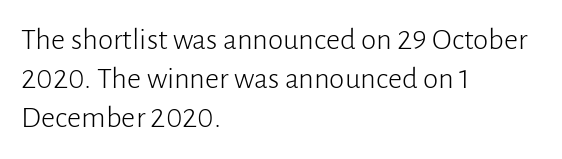
Q: Is the text bold? A: No.
Q: Is the text italic (slanted)? A: No, it is upright.
Q: Is the typeface a serif or a sans-serif typeface? A: Sans-serif.
Q: Is the text underlined? A: No.
Q: How is the paragraph aligned? A: Left-aligned.
Q: Is the spacing between letters normal or unusually wide? A: Normal.
Q: Is the spacing between lines tight, normal or loose? A: Normal.
Q: Width (condensed, normal, or wide)? A: Normal.
Q: Stroke contrast? A: Low.
Q: x-height? A: Medium.
Q: Monospaced? A: No.
